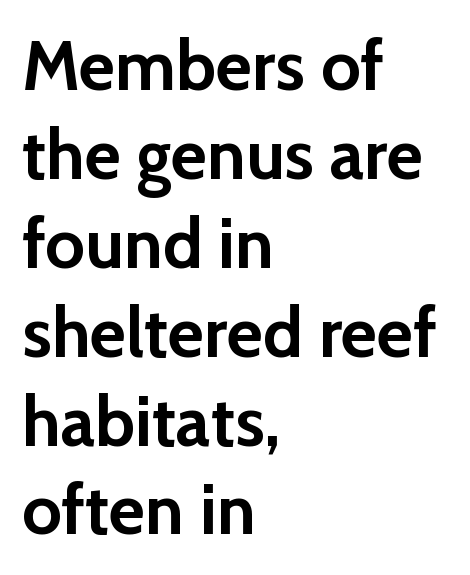
Q: Is the text bold? A: Yes.
Q: Is the text italic (slanted)? A: No, it is upright.
Q: Is the typeface a serif or a sans-serif typeface? A: Sans-serif.
Q: Is the text underlined? A: No.
Q: How is the paragraph aligned? A: Left-aligned.
Q: Is the spacing between letters normal or unusually wide? A: Normal.
Q: Is the spacing between lines tight, normal or loose? A: Normal.
Q: Width (condensed, normal, or wide)? A: Normal.
Q: Stroke contrast? A: Low.
Q: x-height? A: Medium.
Q: Monospaced? A: No.
